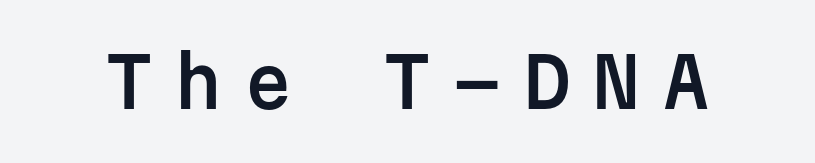
Descenders are the only things crossing below the line. The lettering holds an erect, upright posture throughout. Note: no serifs on the glyphs. There is plenty of visible air inserted between adjacent glyphs. Think of a typewriter: that constant character pitch is what you see here.
